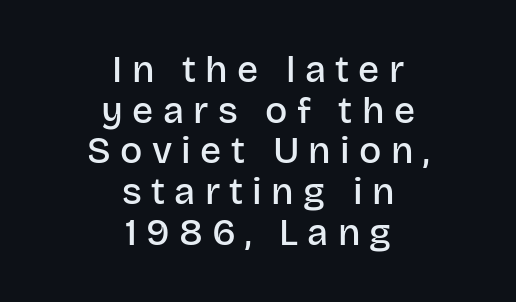
Descender tails drop into unmarked territory. The letterforms stand isolated, each surrounded by extra space. The letters stand straight up with perfectly vertical stems. Each letter keeps its own natural width here, so spacing adapts to shape. These lines are centered, leaving both edges ragged.
